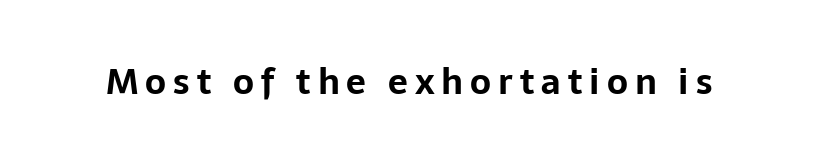
Q: Is the text bold? A: Yes.
Q: Is the text italic (slanted)? A: No, it is upright.
Q: Is the typeface a serif or a sans-serif typeface? A: Sans-serif.
Q: Is the text underlined? A: No.
Q: Is the spacing between letters normal or unusually wide? A: Unusually wide.
Q: Width (condensed, normal, or wide)? A: Normal.
Q: Stroke contrast? A: Low.
Q: x-height? A: Medium.
Q: Monospaced? A: No.
